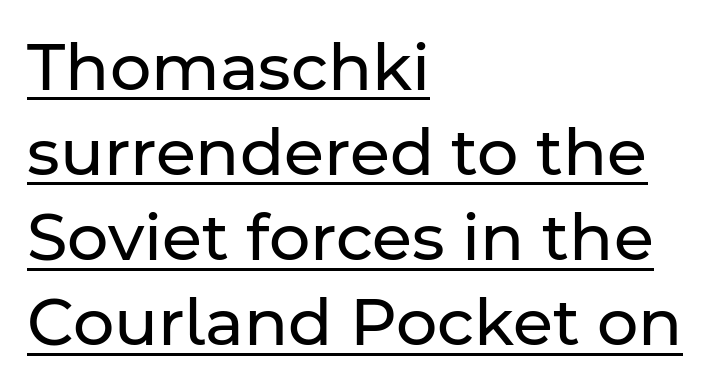
Q: Is the text bold? A: No.
Q: Is the text italic (slanted)? A: No, it is upright.
Q: Is the typeface a serif or a sans-serif typeface? A: Sans-serif.
Q: Is the text underlined? A: Yes.
Q: How is the paragraph aligned? A: Left-aligned.
Q: Is the spacing between letters normal or unusually wide? A: Normal.
Q: Is the spacing between lines tight, normal or loose? A: Normal.
Q: Width (condensed, normal, or wide)? A: Normal.
Q: Stroke contrast? A: Low.
Q: x-height? A: Medium.
Q: Monospaced? A: No.
